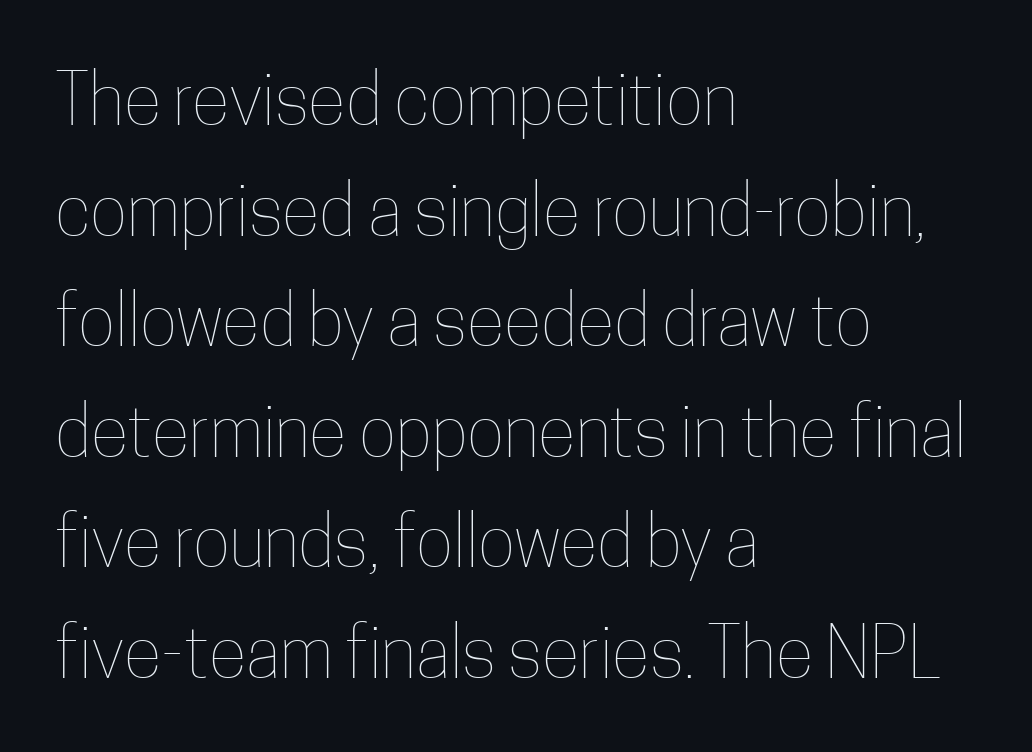
Q: Is the text bold? A: No.
Q: Is the text italic (slanted)? A: No, it is upright.
Q: Is the text underlined? A: No.
Q: How is the paragraph aligned? A: Left-aligned.
Q: Is the spacing between letters normal or unusually wide? A: Normal.
Q: Is the spacing between lines tight, normal or loose? A: Normal.
Q: Width (condensed, normal, or wide)? A: Condensed.
Q: Stroke contrast? A: Low.
Q: x-height? A: Medium.
Q: Monospaced? A: No.
